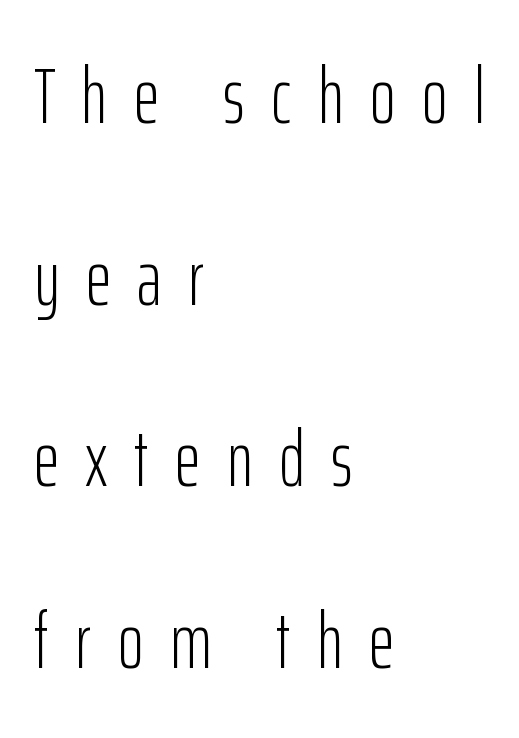
Does the copy run flush right? No — it runs flush left. The passage shown is typed in a proportional face where columns would drift. Weight: in the light-to-regular range. Students, observe: this is what heavily led, spacious text looks like. These lines have a slow, spaced-out rhythm from letter to letter.
